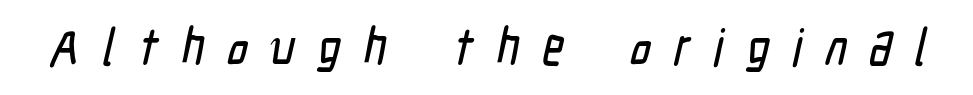
The image shows 52 px condensed sans-serif type; set unusually wide letter spacing (+0.44 em), not underlined; low stroke contrast and a medium x-height.
